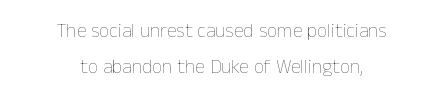
These lines were composed using upright roman letters. Nothing unusual about the tracking: characters are spaced as the font intends. A light-to-regular cut is what we see here. The strip under each line holds only bare page.
